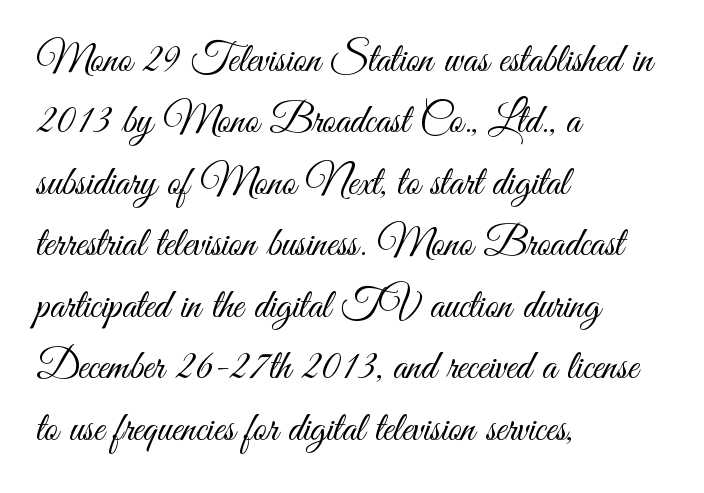
Does the copy run flush right? No — it runs flush left. Observe the absence of serifs on each vertical stroke in this sample. Type without underlining. Think standard paragraph weight, or any step lighter than that.
